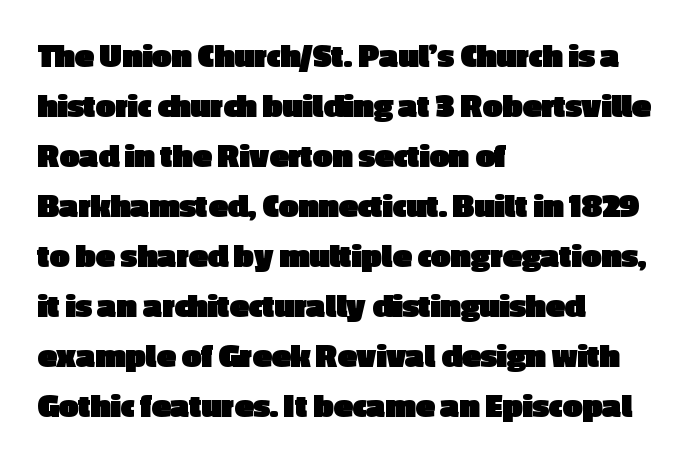
Q: Is the text bold? A: Yes.
Q: Is the text italic (slanted)? A: No, it is upright.
Q: Is the typeface a serif or a sans-serif typeface? A: Sans-serif.
Q: Is the text underlined? A: No.
Q: How is the paragraph aligned? A: Left-aligned.
Q: Is the spacing between letters normal or unusually wide? A: Normal.
Q: Is the spacing between lines tight, normal or loose? A: Normal.
Q: Width (condensed, normal, or wide)? A: Normal.
Q: x-height? A: Medium.
Q: Monospaced? A: No.
